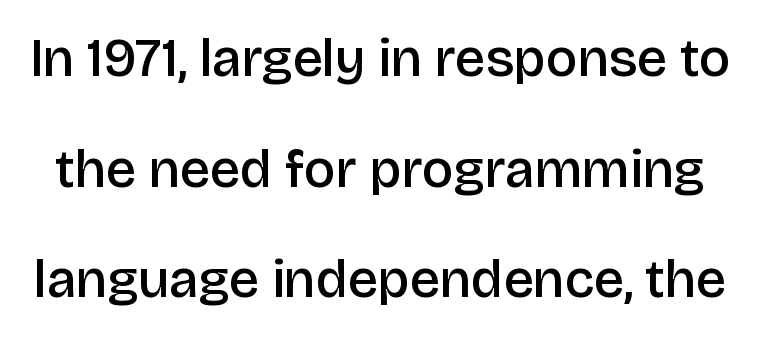
Check under the words: just untouched page. Horizontal bands of white between lines are thick stripes. The passage shown is typeset with a sans-serif family. A typesetter would call this proportional, since set widths differ per character. The strokes are fattened partway — semibold, not bold. Vertical strokes here are truly vertical.
